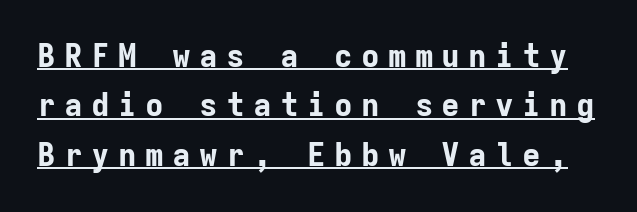
Q: Is the text bold? A: Yes.
Q: Is the text italic (slanted)? A: No, it is upright.
Q: Is the typeface a serif or a sans-serif typeface? A: Sans-serif.
Q: Is the text underlined? A: Yes.
Q: Is the spacing between letters normal or unusually wide? A: Unusually wide.
Q: Is the spacing between lines tight, normal or loose? A: Normal.
Q: Width (condensed, normal, or wide)? A: Normal.
Q: Stroke contrast? A: Low.
Q: x-height? A: Medium.
Q: Monospaced? A: Yes.
